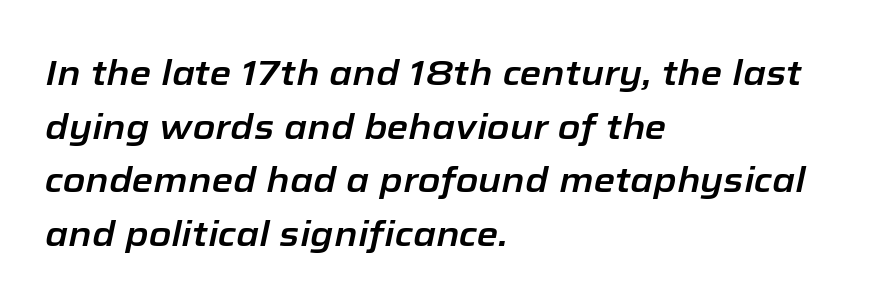
Q: Is the text italic (slanted)? A: Yes, it leans right by about 12 degrees.
Q: Is the text underlined? A: No.
Q: How is the paragraph aligned? A: Left-aligned.
Q: Is the spacing between letters normal or unusually wide? A: Normal.
Q: Is the spacing between lines tight, normal or loose? A: Normal.
Q: Width (condensed, normal, or wide)? A: Normal.
Q: Stroke contrast? A: Low.
Q: x-height? A: Medium.
Q: Monospaced? A: No.
